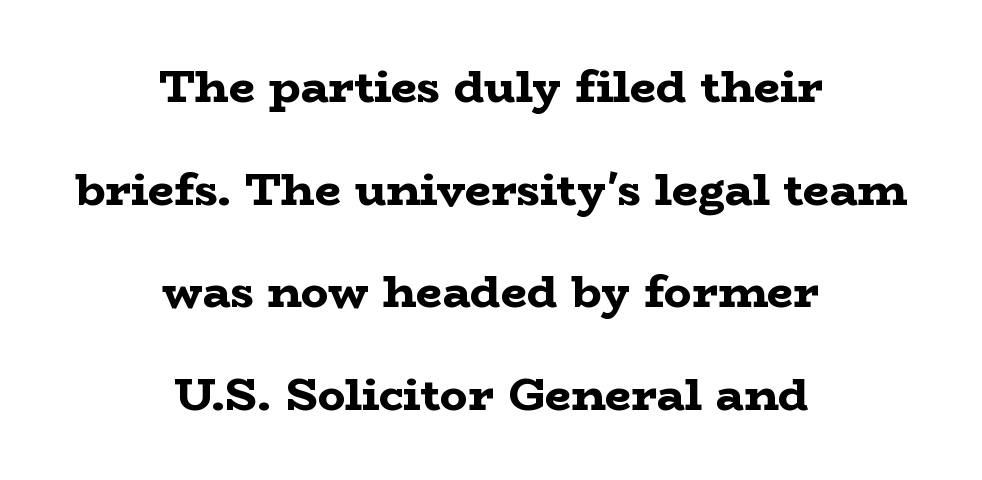
{"serif": "yes", "italic": "no", "bold": "yes", "weight": "bold", "width": "wide", "stroke_contrast": "low", "x_height": "medium", "monospaced": "no", "underline": "no", "align": "center", "line_spacing": "loose", "line_spacing_ratio": 2.23, "letter_spacing": "normal", "letter_spacing_em": 0.0, "glyph_px": 46}
